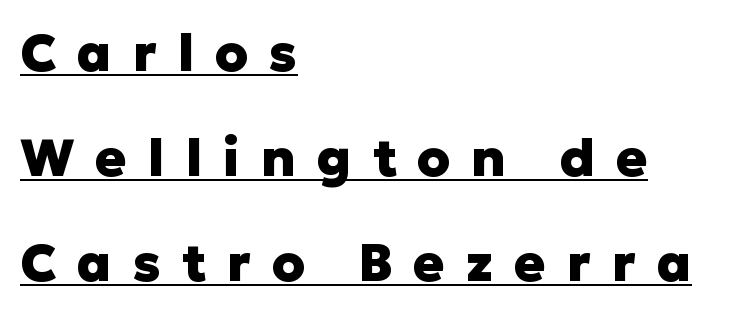
In CSS terms this would be text-align: left. Regarding leading, the lines here are spaced well apart. There is plenty of visible air inserted between adjacent glyphs. These words are printed bold, with thick strokes throughout.
